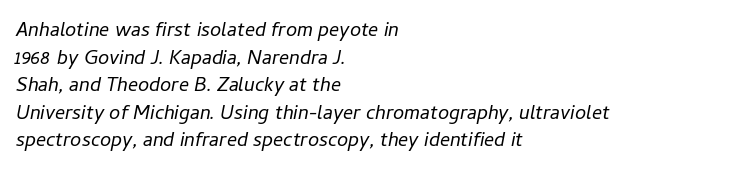
Q: Is the text bold? A: No.
Q: Is the text italic (slanted)? A: Yes, it leans right by about 11 degrees.
Q: Is the text underlined? A: No.
Q: How is the paragraph aligned? A: Left-aligned.
Q: Is the spacing between letters normal or unusually wide? A: Normal.
Q: Is the spacing between lines tight, normal or loose? A: Normal.
